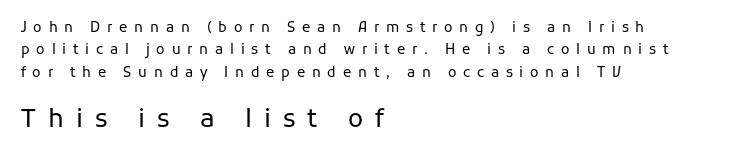
{"italic": "no", "bold": "no", "underline": "no", "align": "left", "line_spacing": "normal", "line_spacing_ratio": 1.6, "letter_spacing": "wide", "letter_spacing_em": 0.48, "larger_block": "second", "size_ratio": 1.79, "glyph_px": 25}
